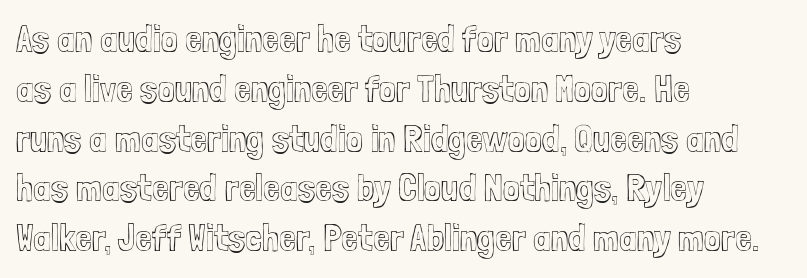
The image shows 38 px condensed type, upright; set left-aligned, normal line spacing (1.31x), normal letter spacing, not underlined; a medium x-height.
